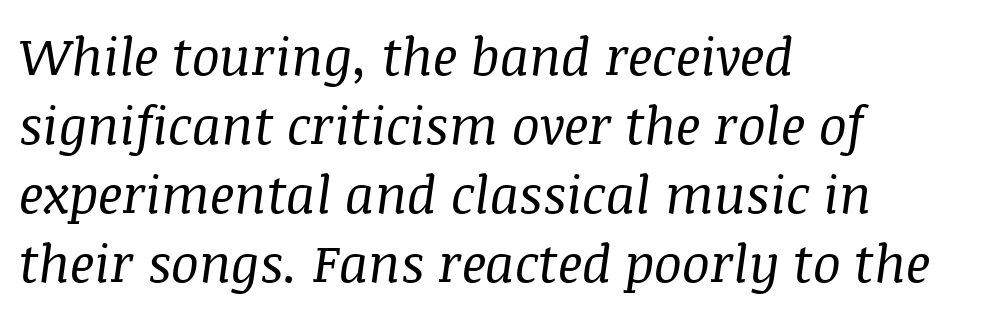
Q: Is the text bold? A: No.
Q: Is the text italic (slanted)? A: Yes, it leans right by about 8 degrees.
Q: Is the typeface a serif or a sans-serif typeface? A: Serif.
Q: Is the text underlined? A: No.
Q: How is the paragraph aligned? A: Left-aligned.
Q: Is the spacing between letters normal or unusually wide? A: Normal.
Q: Is the spacing between lines tight, normal or loose? A: Normal.
Q: Width (condensed, normal, or wide)? A: Normal.
Q: Stroke contrast? A: Medium.
Q: x-height? A: Large.
Q: Monospaced? A: No.
